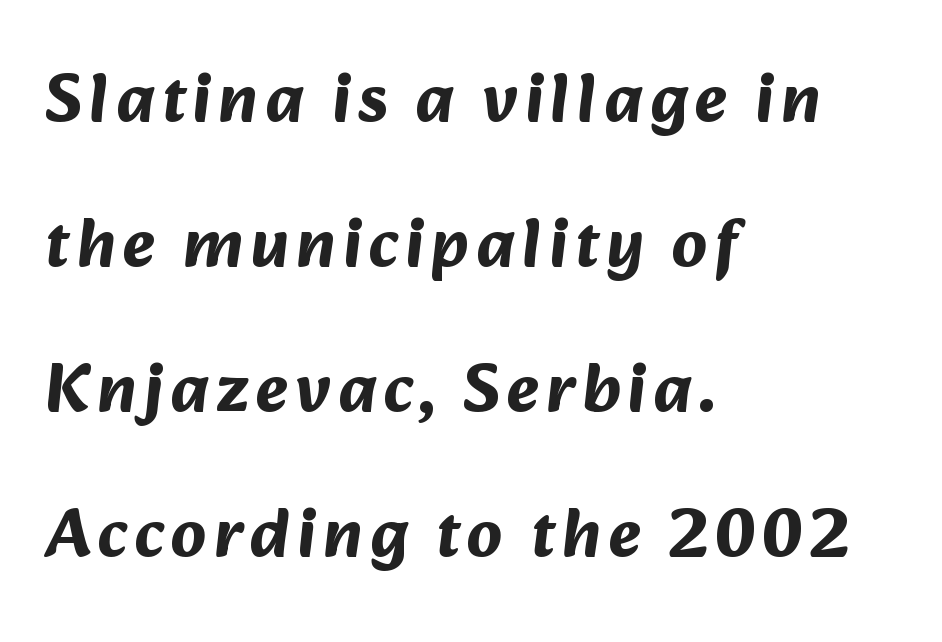
A typesetter would call this proportional, since set widths differ per character. Leading is clearly above the norm, producing a sparse column. The characters display no serif detailing; their extremities are plain. The rag falls on the right side of this text block. These words are printed bold, with thick strokes throughout. Lines of text with bare space underneath.
